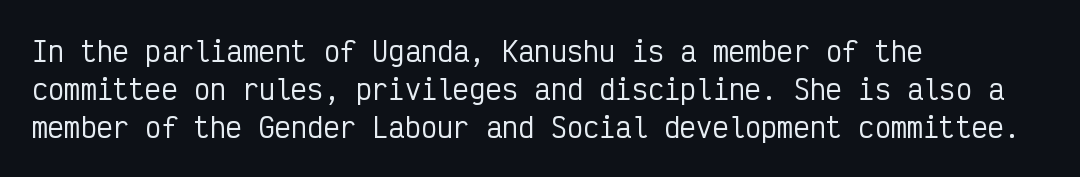
The image shows 27 px text type, upright; set left-aligned, normal line spacing (1.4x), normal letter spacing, not underlined.
